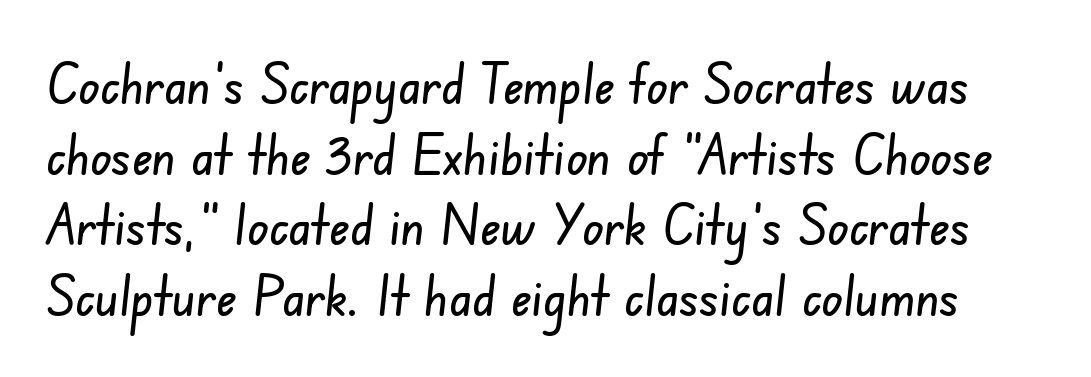
Examine the stroke ends and you'll find no serifs. The leading is moderate, giving the passage an even texture. The area under the type is left untouched. The line texture is even and compact thanks to regular tracking. The letters advance in unequal steps, a hallmark of proportional type.
